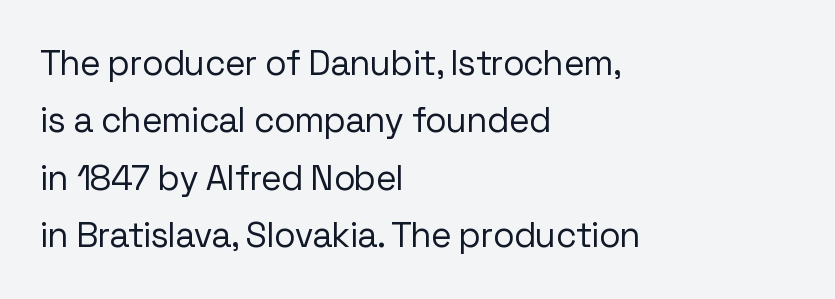
{"serif": "no", "italic": "no", "bold": "no", "weight": "regular", "width": "normal", "stroke_contrast": "low", "x_height": "medium", "monospaced": "no", "underline": "no", "align": "left", "line_spacing": "normal", "line_spacing_ratio": 1.64, "letter_spacing": "normal", "letter_spacing_em": 0.0, "glyph_px": 35}
